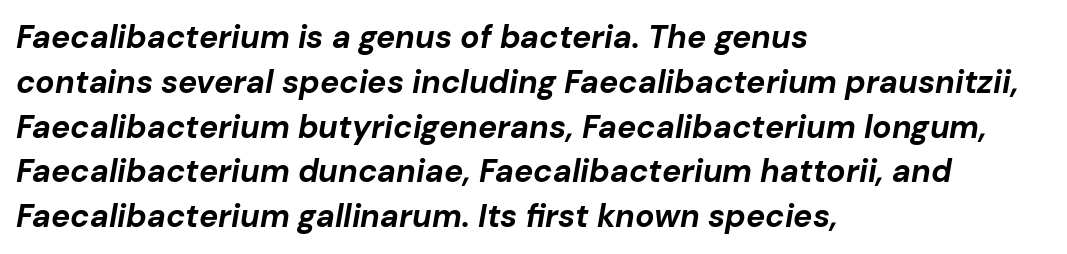
Q: Is the text bold? A: Yes.
Q: Is the text italic (slanted)? A: Yes, it leans right by about 10 degrees.
Q: Is the text underlined? A: No.
Q: How is the paragraph aligned? A: Left-aligned.
Q: Is the spacing between letters normal or unusually wide? A: Normal.
Q: Is the spacing between lines tight, normal or loose? A: Normal.
Q: Width (condensed, normal, or wide)? A: Normal.
Q: Stroke contrast? A: Low.
Q: x-height? A: Medium.
Q: Monospaced? A: No.
